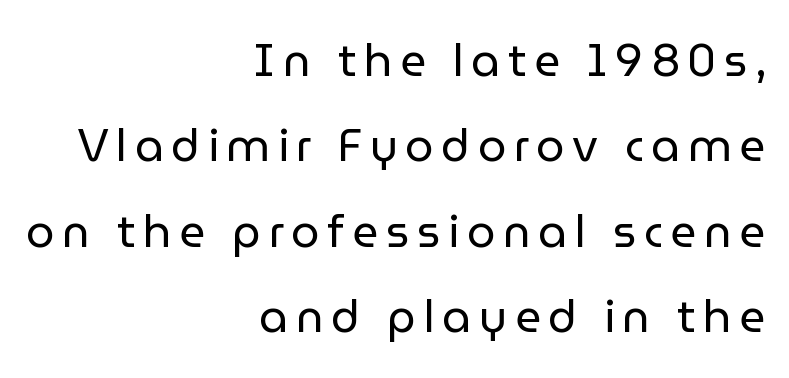
The image shows 45 px regular-weight sans-serif type, upright; set right-aligned, loose line spacing (1.9x), not underlined; low stroke contrast and a medium x-height.
